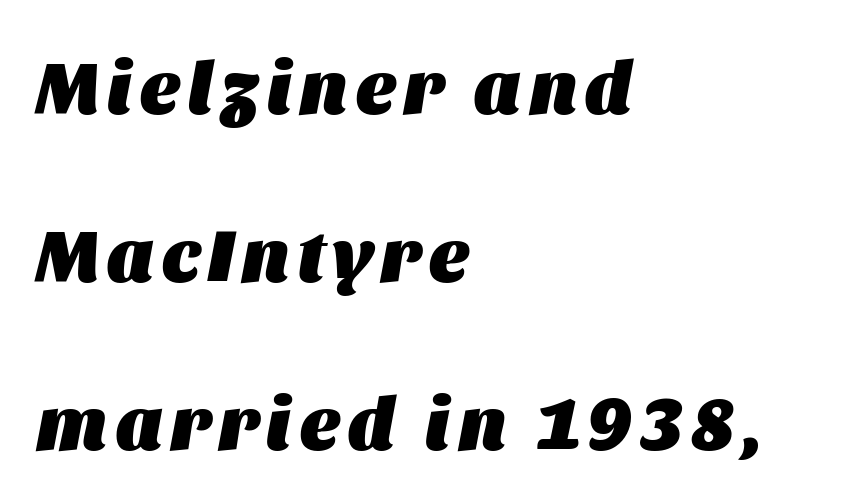
{"italic": "yes", "lean": "right", "slant_degrees": 11, "bold": "yes", "weight": "heavy", "width": "normal", "stroke_contrast": "medium", "x_height": "large", "monospaced": "no", "underline": "no", "align": "left", "line_spacing": "loose", "line_spacing_ratio": 2.27, "glyph_px": 74}
